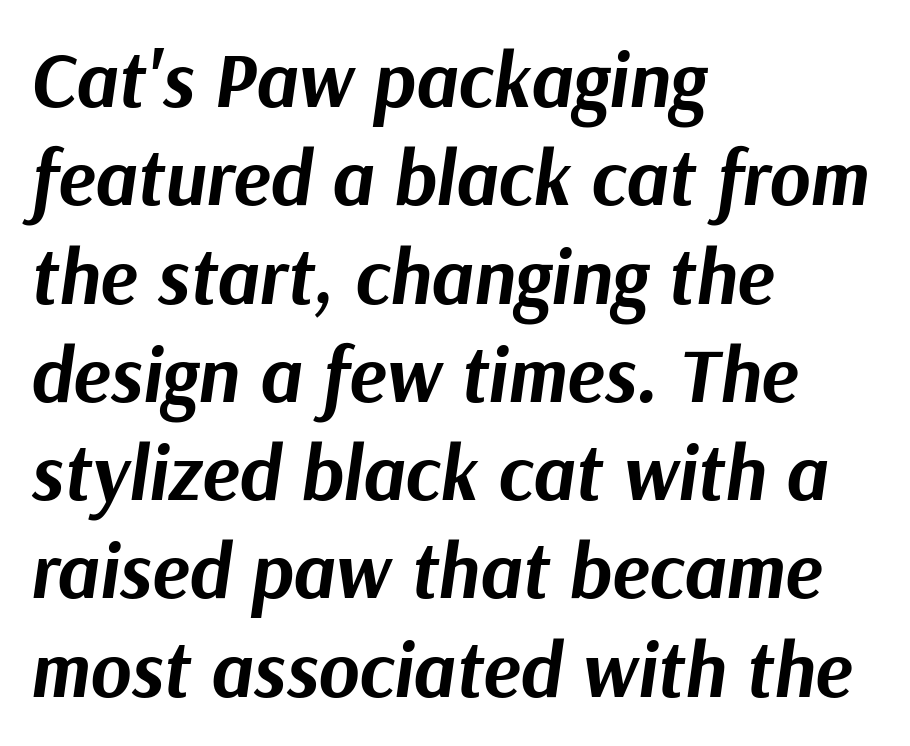
The image shows 78 px bold type, italic (leaning right); set left-aligned, normal line spacing (1.26x), normal letter spacing, not underlined; medium stroke contrast and a medium x-height.
